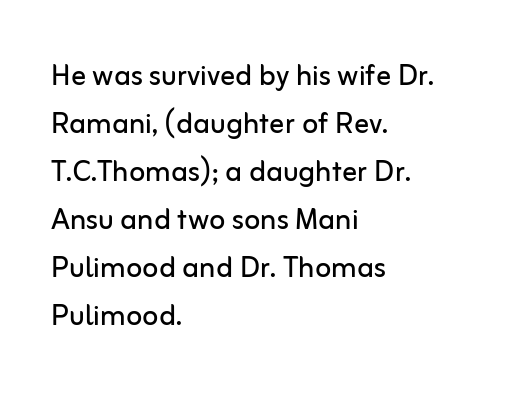
The image shows 37 px regular-weight sans-serif type, upright; set left-aligned, normal line spacing (1.3x), normal letter spacing, not underlined; low stroke contrast and a medium x-height.
